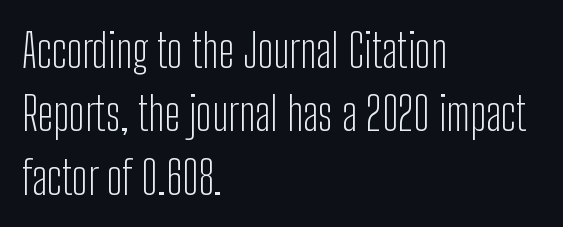
The image shows 46 px light, condensed sans-serif type, upright; set left-aligned, normal line spacing (1.38x), normal letter spacing, not underlined; low stroke contrast and a medium x-height.
